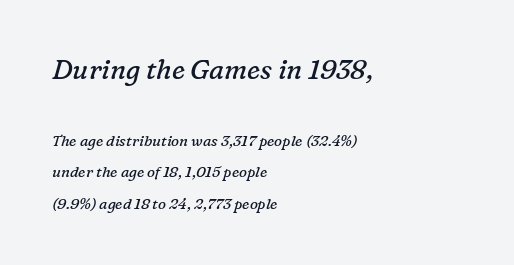
Q: Is the text bold? A: No.
Q: Is the text italic (slanted)? A: Yes, it leans right by about 16 degrees.
Q: Is the text underlined? A: No.
Q: How is the paragraph aligned? A: Left-aligned.
Q: Is the spacing between letters normal or unusually wide? A: Normal.
Q: Is the spacing between lines tight, normal or loose? A: Loose.
Q: Which block of text is set in a larger size, the first (top) or the second (bottom)? A: The first (top) one.
